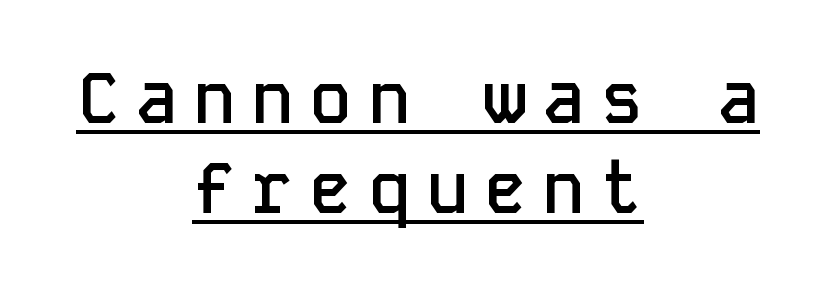
{"serif": "no", "italic": "no", "bold": "semi", "weight": "semibold", "width": "normal", "stroke_contrast": "low", "x_height": "medium", "monospaced": "yes", "underline": "yes", "align": "center", "line_spacing": "normal", "line_spacing_ratio": 1.27, "letter_spacing": "wide", "letter_spacing_em": 0.22, "glyph_px": 71}
